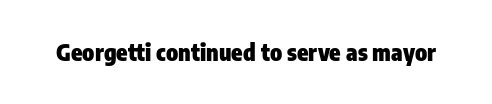
Q: Is the text bold? A: Yes.
Q: Is the text italic (slanted)? A: No, it is upright.
Q: Is the text underlined? A: No.
Q: Is the spacing between letters normal or unusually wide? A: Normal.
